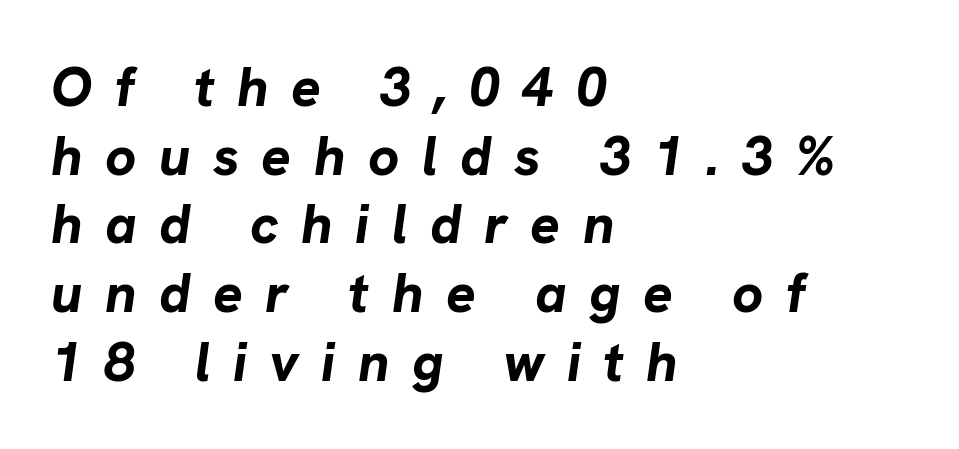
{"italic": "yes", "lean": "right", "slant_degrees": 8, "bold": "yes", "weight": "bold", "width": "normal", "stroke_contrast": "low", "x_height": "medium", "monospaced": "no", "underline": "no", "align": "left", "line_spacing": "normal", "line_spacing_ratio": 1.25, "letter_spacing": "wide", "letter_spacing_em": 0.41, "glyph_px": 55}
